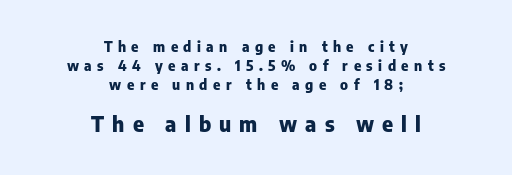
The image shows 21 px bold type, upright; set centered, normal line spacing (1.35x), unusually wide letter spacing (+0.39 em), not underlined; the second (bottom) block is 1.5x larger.
